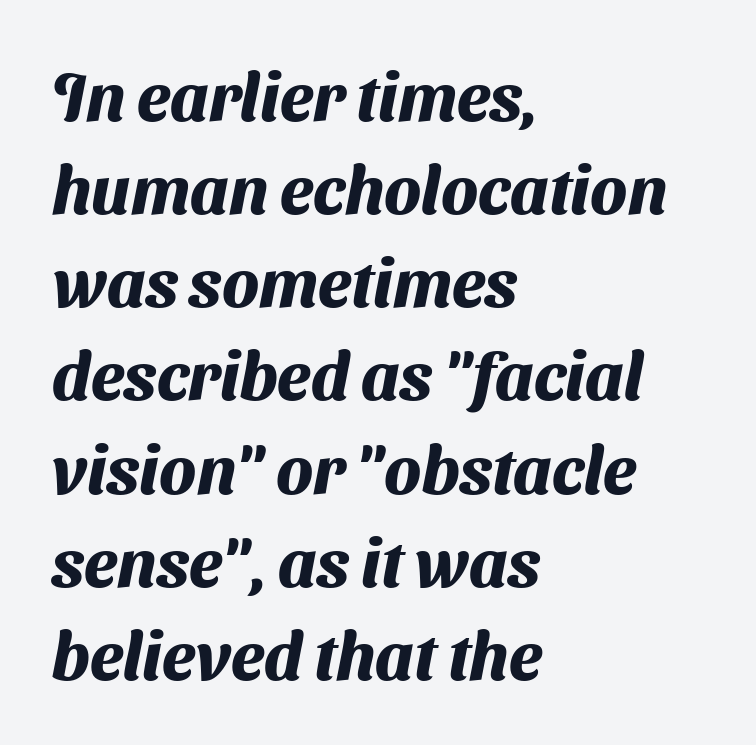
The image shows 67 px heavy sans-serif type; set left-aligned, normal line spacing (1.39x), normal letter spacing, not underlined; medium stroke contrast and a medium x-height.
